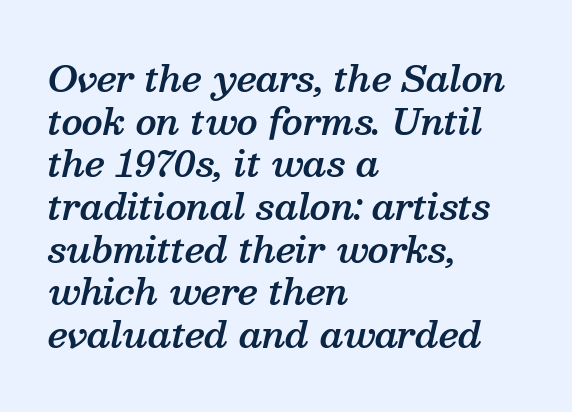
Q: Is the text bold? A: Semi-bold.
Q: Is the text italic (slanted)? A: Yes, it leans right by about 13 degrees.
Q: Is the typeface a serif or a sans-serif typeface? A: Serif.
Q: Is the text underlined? A: No.
Q: How is the paragraph aligned? A: Left-aligned.
Q: Is the spacing between letters normal or unusually wide? A: Normal.
Q: Width (condensed, normal, or wide)? A: Normal.
Q: Stroke contrast? A: Medium.
Q: x-height? A: Medium.
Q: Monospaced? A: No.
